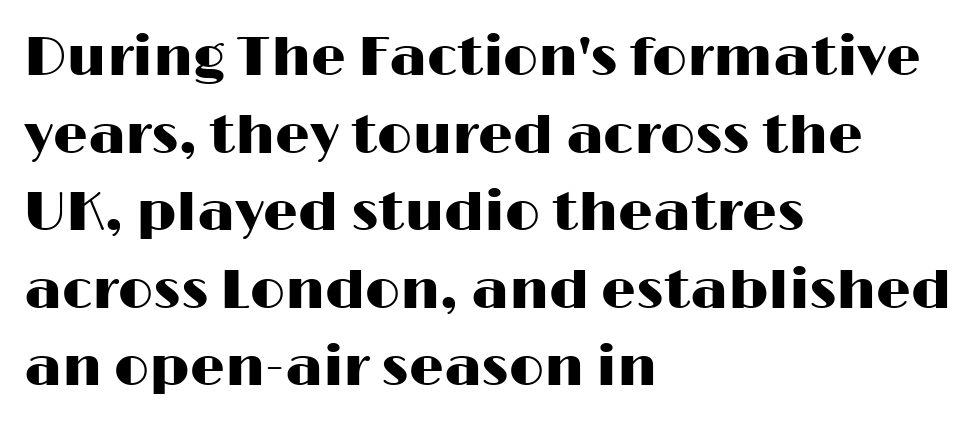
{"serif": "no", "italic": "no", "width": "wide", "stroke_contrast": "high", "x_height": "medium", "monospaced": "no", "underline": "no", "align": "left", "line_spacing": "normal", "line_spacing_ratio": 1.41, "letter_spacing": "normal", "letter_spacing_em": 0.0, "glyph_px": 55}
